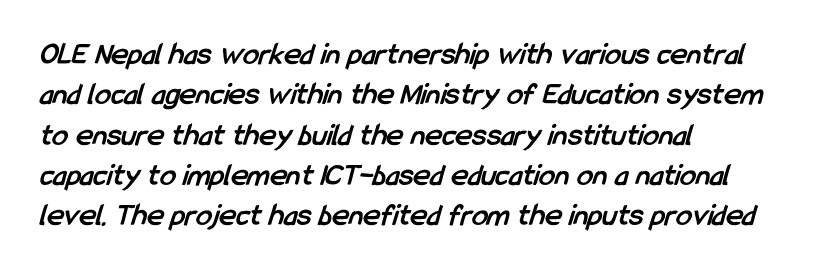
Q: Is the text bold? A: Yes.
Q: Is the typeface a serif or a sans-serif typeface? A: Sans-serif.
Q: Is the text underlined? A: No.
Q: How is the paragraph aligned? A: Left-aligned.
Q: Is the spacing between letters normal or unusually wide? A: Normal.
Q: Is the spacing between lines tight, normal or loose? A: Normal.
Q: Width (condensed, normal, or wide)? A: Condensed.
Q: Stroke contrast? A: Low.
Q: x-height? A: Medium.
Q: Monospaced? A: No.
